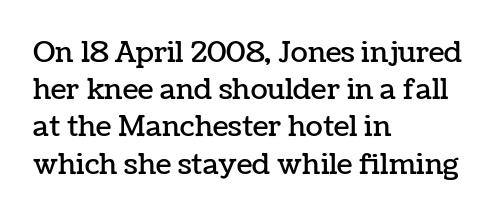
This rendering leaves character spacing at its baseline value. Which margin do the lines hug? The left one — the right edge is uneven. This sample keeps an unexceptional amount of space between lines. Style check: upright. The glyphs are unaccompanied by any horizontal stroke below them. Varying glyph widths throughout — classic text-font behaviour.
